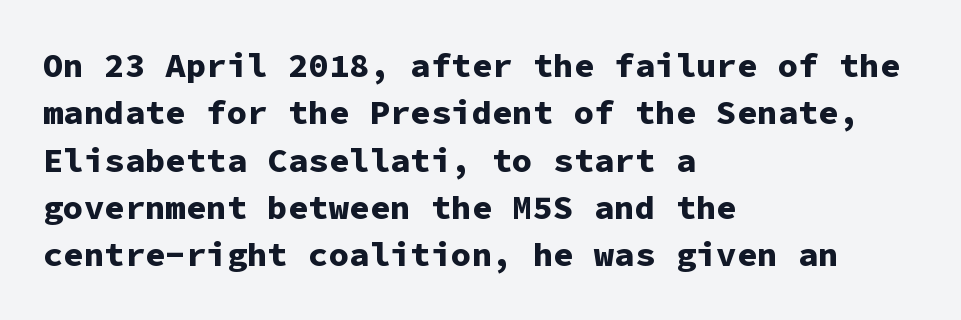
The image shows 34 px bold sans-serif type, upright, monospaced; set left-aligned, normal line spacing (1.39x), normal letter spacing, not underlined; low stroke contrast and a medium x-height.
